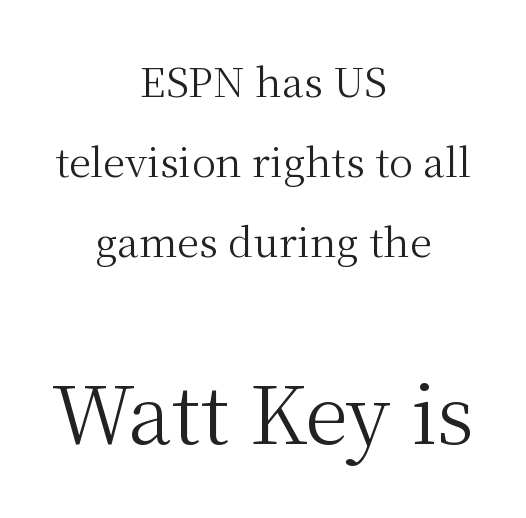
Q: Is the text bold? A: No.
Q: Is the text italic (slanted)? A: No, it is upright.
Q: Is the typeface a serif or a sans-serif typeface? A: Serif.
Q: Is the text underlined? A: No.
Q: How is the paragraph aligned? A: Centered.
Q: Is the spacing between letters normal or unusually wide? A: Normal.
Q: Is the spacing between lines tight, normal or loose? A: Loose.
Q: Which block of text is set in a larger size, the first (top) or the second (bottom)? A: The second (bottom) one.
Q: Width (condensed, normal, or wide)? A: Normal.
Q: Stroke contrast? A: Medium.
Q: x-height? A: Medium.
Q: Monospaced? A: No.
